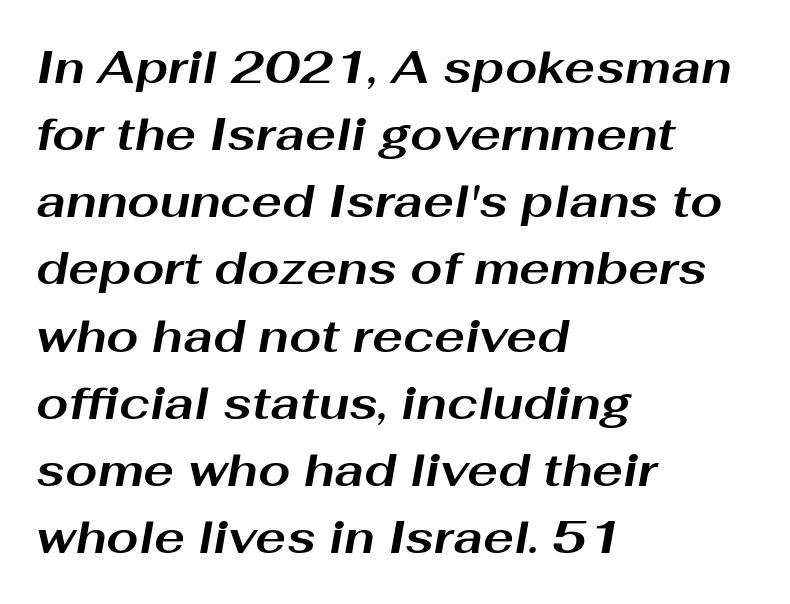
The image shows 46 px bold, wide type, italic (leaning right); set left-aligned, normal line spacing (1.46x), normal letter spacing, not underlined; medium stroke contrast and a medium x-height.
